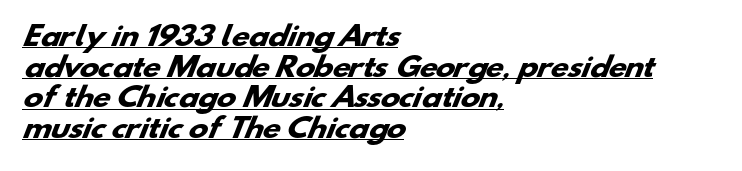
The image shows 26 px bold type; set left-aligned, line spacing 1.18x, normal letter spacing, underlined.
